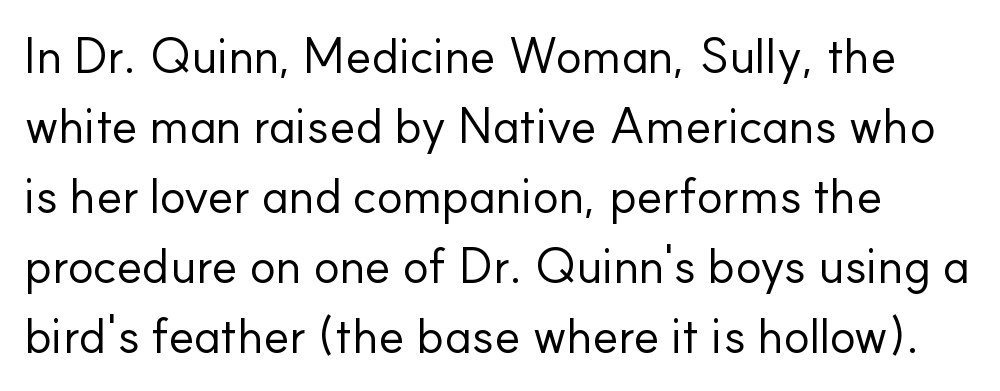
Q: Is the text bold? A: No.
Q: Is the text italic (slanted)? A: No, it is upright.
Q: Is the typeface a serif or a sans-serif typeface? A: Sans-serif.
Q: Is the text underlined? A: No.
Q: Is the spacing between letters normal or unusually wide? A: Normal.
Q: Is the spacing between lines tight, normal or loose? A: Normal.
Q: Width (condensed, normal, or wide)? A: Normal.
Q: Stroke contrast? A: Low.
Q: x-height? A: Small.
Q: Monospaced? A: No.
